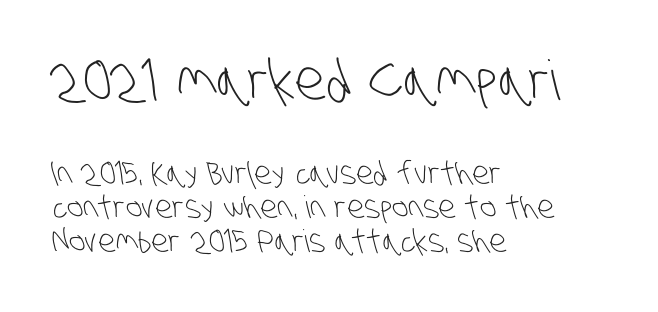
Q: Is the text bold? A: No.
Q: Is the typeface a serif or a sans-serif typeface? A: Sans-serif.
Q: Is the text underlined? A: No.
Q: How is the paragraph aligned? A: Left-aligned.
Q: Is the spacing between letters normal or unusually wide? A: Normal.
Q: Is the spacing between lines tight, normal or loose? A: Tight.
Q: Which block of text is set in a larger size, the first (top) or the second (bottom)? A: The first (top) one.
Q: Width (condensed, normal, or wide)? A: Condensed.
Q: Stroke contrast? A: Low.
Q: x-height? A: Large.
Q: Monospaced? A: No.
